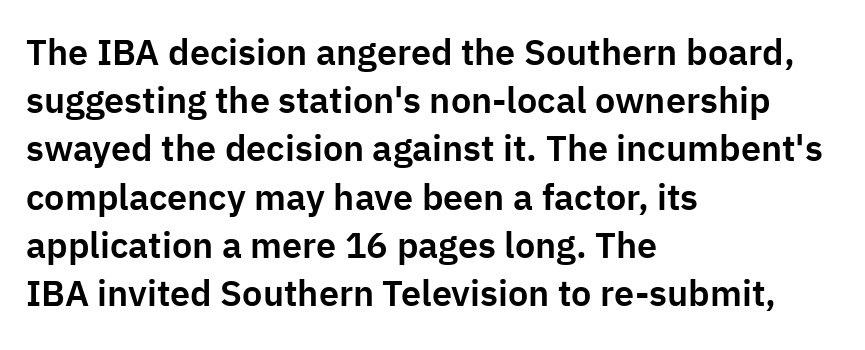
{"serif": "no", "italic": "no", "width": "normal", "stroke_contrast": "low", "x_height": "medium", "monospaced": "no", "underline": "no", "align": "left", "line_spacing": "normal", "line_spacing_ratio": 1.34, "letter_spacing": "normal", "letter_spacing_em": 0.0, "glyph_px": 36}
